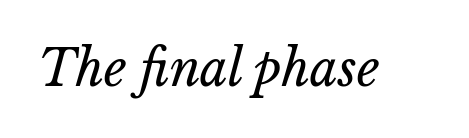
The image shows 49 px regular-weight type, italic (leaning right); set normal letter spacing, not underlined; low stroke contrast and a medium x-height.
